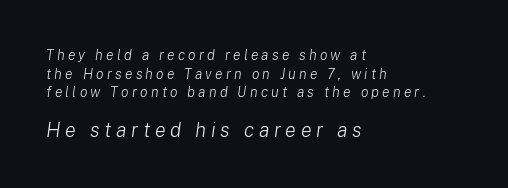
The specimen reads as italic at a glance. Whoever set this chose a conventional vertical rhythm. The cut favours lightness, reaching ordinary text weight at its darkest. This sample is left-justified, so line endings fall wherever the words run out. The words here are not underlined. Observe the wide spacing: letters keep a clear distance from each other.
